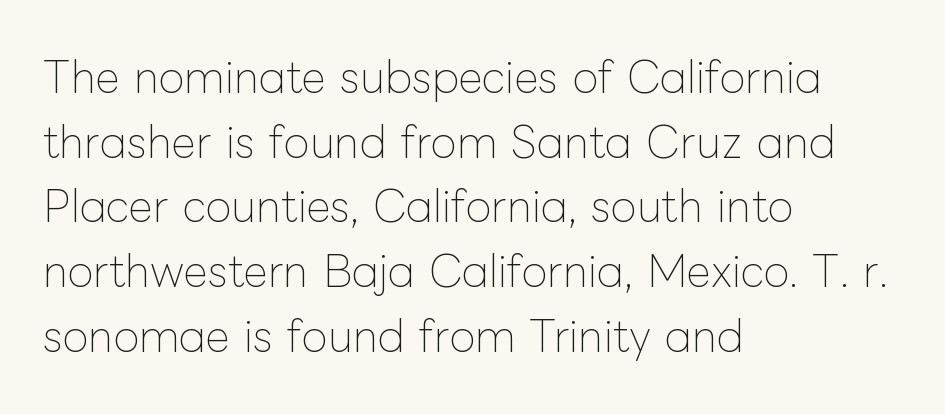
Q: Is the text bold? A: No.
Q: Is the text italic (slanted)? A: No, it is upright.
Q: Is the text underlined? A: No.
Q: How is the paragraph aligned? A: Left-aligned.
Q: Is the spacing between letters normal or unusually wide? A: Normal.
Q: Is the spacing between lines tight, normal or loose? A: Normal.
Q: Width (condensed, normal, or wide)? A: Normal.
Q: Stroke contrast? A: Low.
Q: x-height? A: Medium.
Q: Monospaced? A: No.
